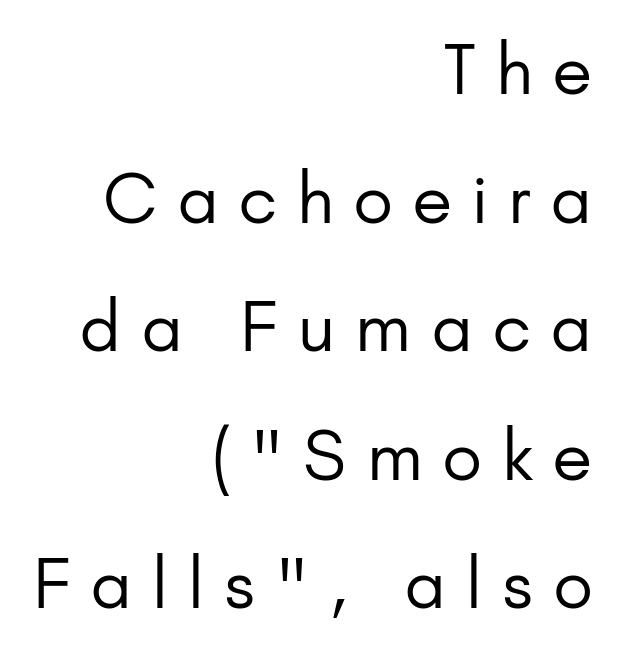
Stroke terminals: plain, sans-serif. Ink coverage per letter is moderate at most. Look at the tracking — it's clearly loosened, letters drifting apart. Any mark beneath the type? The region is blank. A typesetter would mark this as roman, not italic.
